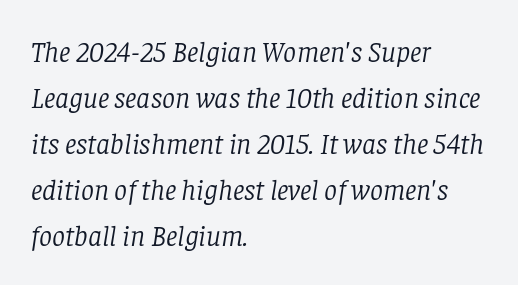
{"serif": "yes", "italic": "yes", "lean": "right", "slant_degrees": 8, "bold": "no", "weight": "light", "width": "normal", "stroke_contrast": "low", "x_height": "large", "monospaced": "no", "underline": "no", "align": "left", "line_spacing": "normal", "line_spacing_ratio": 1.59, "letter_spacing": "normal", "letter_spacing_em": 0.0, "glyph_px": 29}
